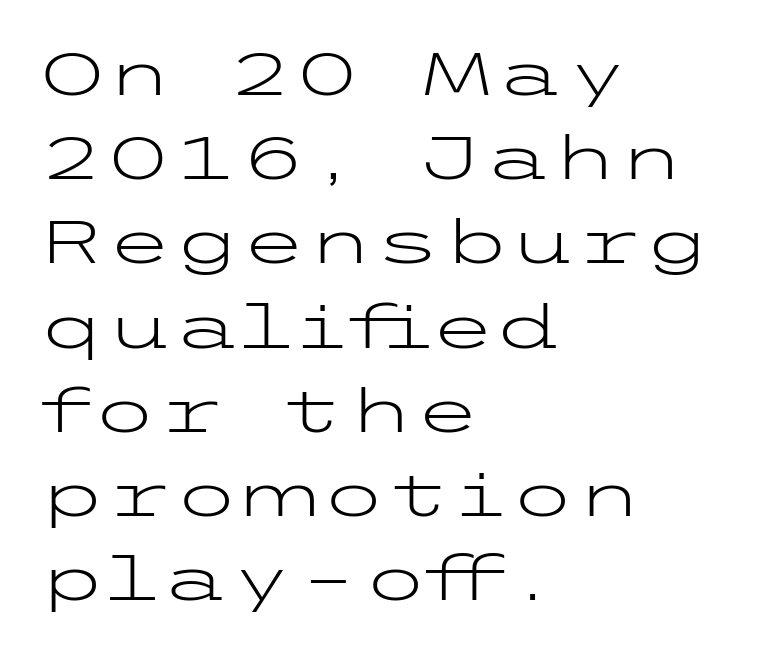
Q: Is the text bold? A: No.
Q: Is the text italic (slanted)? A: No, it is upright.
Q: Is the typeface a serif or a sans-serif typeface? A: Sans-serif.
Q: Is the text underlined? A: No.
Q: How is the paragraph aligned? A: Left-aligned.
Q: Is the spacing between letters normal or unusually wide? A: Normal.
Q: Is the spacing between lines tight, normal or loose? A: Normal.
Q: Width (condensed, normal, or wide)? A: Wide.
Q: Stroke contrast? A: Low.
Q: x-height? A: Medium.
